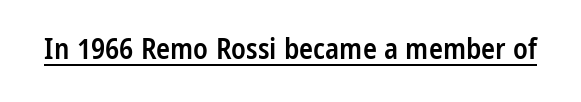
The image shows 29 px semibold, condensed sans-serif type, upright; set normal letter spacing, underlined; low stroke contrast and a large x-height.
